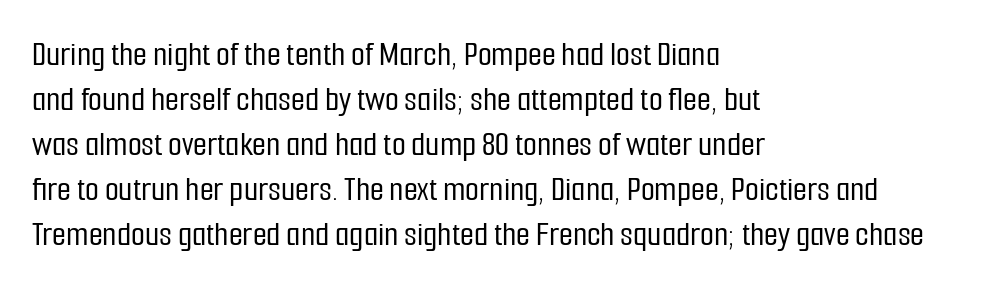
Q: Is the text italic (slanted)? A: No, it is upright.
Q: Is the typeface a serif or a sans-serif typeface? A: Sans-serif.
Q: Is the text underlined? A: No.
Q: How is the paragraph aligned? A: Left-aligned.
Q: Is the spacing between letters normal or unusually wide? A: Normal.
Q: Is the spacing between lines tight, normal or loose? A: Normal.
Q: Width (condensed, normal, or wide)? A: Condensed.
Q: Stroke contrast? A: Low.
Q: x-height? A: Medium.
Q: Monospaced? A: No.
